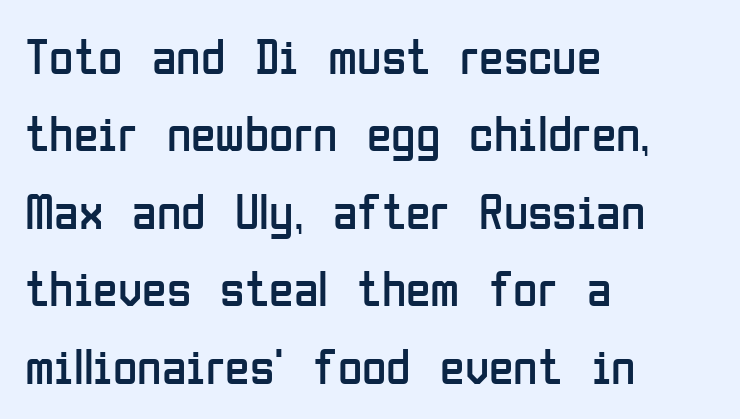
{"serif": "no", "italic": "no", "bold": "no", "weight": "regular", "width": "condensed", "stroke_contrast": "low", "x_height": "medium", "monospaced": "no", "underline": "no", "align": "left", "line_spacing": "normal", "line_spacing_ratio": 1.55, "letter_spacing": "normal", "letter_spacing_em": 0.0, "glyph_px": 50}
